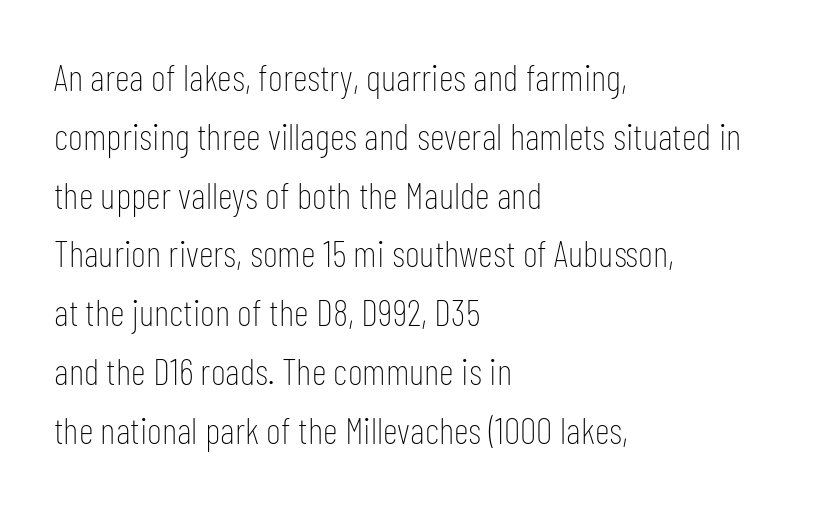
Q: Is the text bold? A: No.
Q: Is the text italic (slanted)? A: No, it is upright.
Q: Is the typeface a serif or a sans-serif typeface? A: Sans-serif.
Q: Is the text underlined? A: No.
Q: How is the paragraph aligned? A: Left-aligned.
Q: Is the spacing between letters normal or unusually wide? A: Normal.
Q: Is the spacing between lines tight, normal or loose? A: Normal.
Q: Width (condensed, normal, or wide)? A: Condensed.
Q: Stroke contrast? A: Low.
Q: x-height? A: Medium.
Q: Monospaced? A: No.
